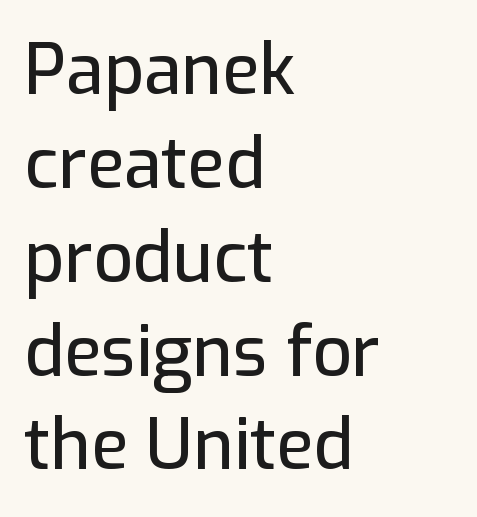
Q: Is the text italic (slanted)? A: No, it is upright.
Q: Is the typeface a serif or a sans-serif typeface? A: Sans-serif.
Q: Is the text underlined? A: No.
Q: How is the paragraph aligned? A: Left-aligned.
Q: Is the spacing between letters normal or unusually wide? A: Normal.
Q: Is the spacing between lines tight, normal or loose? A: Normal.
Q: Width (condensed, normal, or wide)? A: Normal.
Q: Stroke contrast? A: Low.
Q: x-height? A: Medium.
Q: Monospaced? A: No.
